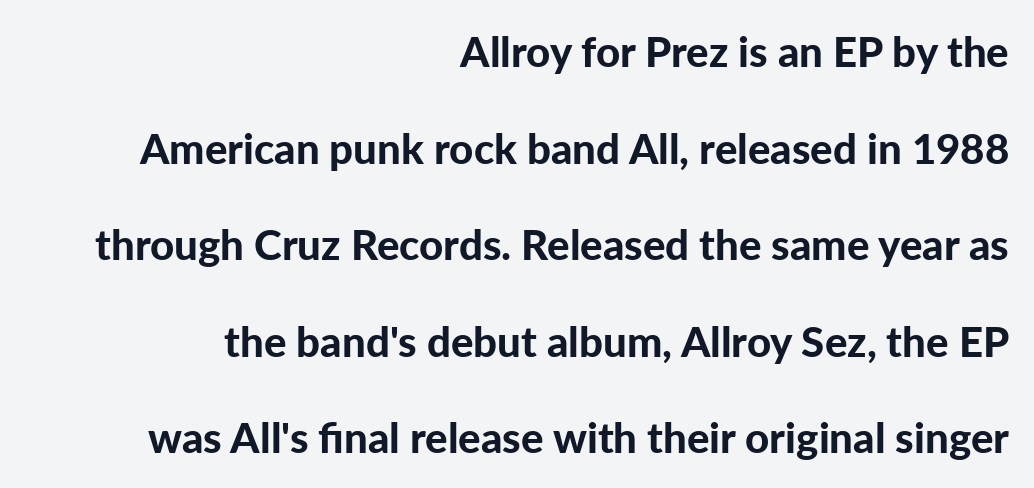
{"serif": "no", "italic": "no", "bold": "yes", "weight": "bold", "width": "normal", "stroke_contrast": "low", "x_height": "medium", "monospaced": "no", "underline": "no", "align": "right", "line_spacing": "loose", "line_spacing_ratio": 2.3, "letter_spacing": "normal", "letter_spacing_em": 0.0, "glyph_px": 42}
